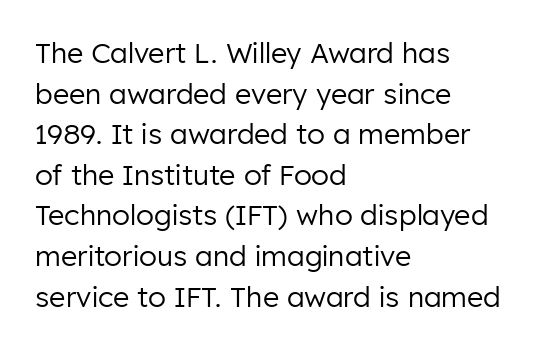
Think of a printed novel: that variable character pitch is what you see here. The strokes carry an ordinary text weight at most. Short and long lines alike share a common starting point at left. The designer went with a sans here, leaving each stem footless. The face used here is rendered with its standard letterfit. Any mark beneath the type? The region is blank.
